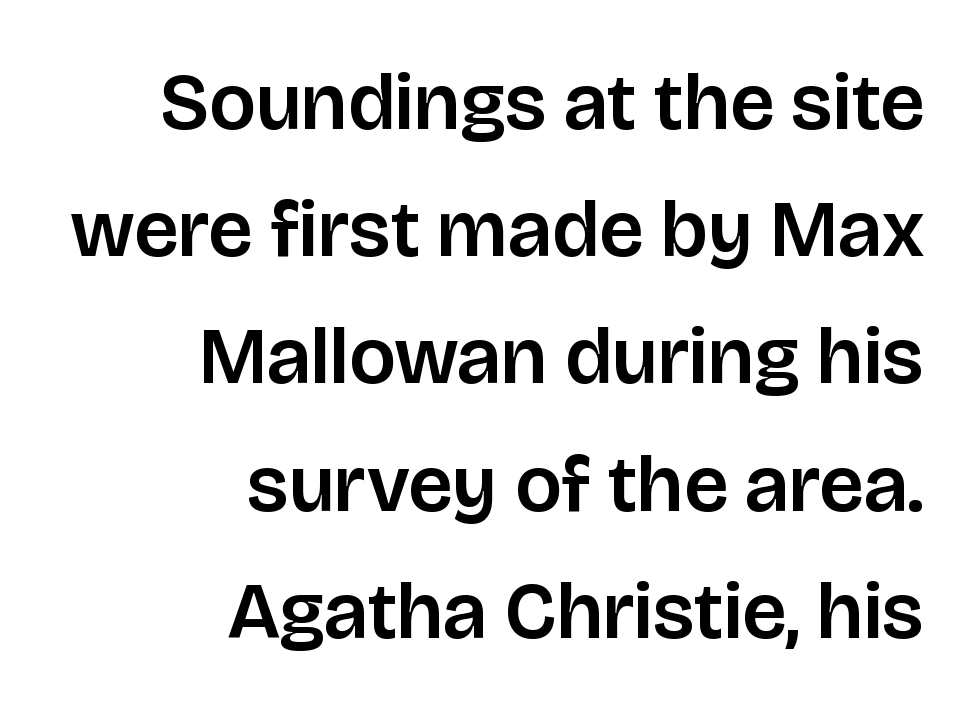
Q: Is the text italic (slanted)? A: No, it is upright.
Q: Is the typeface a serif or a sans-serif typeface? A: Sans-serif.
Q: Is the text underlined? A: No.
Q: How is the paragraph aligned? A: Right-aligned.
Q: Is the spacing between letters normal or unusually wide? A: Normal.
Q: Is the spacing between lines tight, normal or loose? A: Normal.
Q: Width (condensed, normal, or wide)? A: Normal.
Q: Stroke contrast? A: Low.
Q: x-height? A: Large.
Q: Monospaced? A: No.
